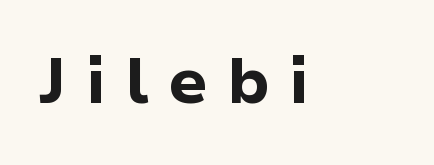
{"serif": "no", "italic": "no", "bold": "yes", "weight": "bold", "width": "normal", "stroke_contrast": "low", "x_height": "medium", "monospaced": "no", "underline": "no", "letter_spacing": "wide", "letter_spacing_em": 0.3, "glyph_px": 63}
